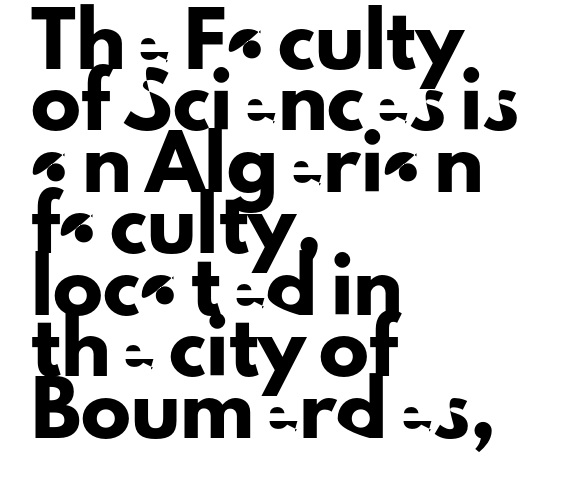
{"serif": "no", "italic": "no", "width": "normal", "stroke_contrast": "low", "x_height": "small", "monospaced": "no", "underline": "no", "align": "left", "line_spacing_ratio": 1.23, "letter_spacing": "normal", "letter_spacing_em": 0.0, "glyph_px": 50}
